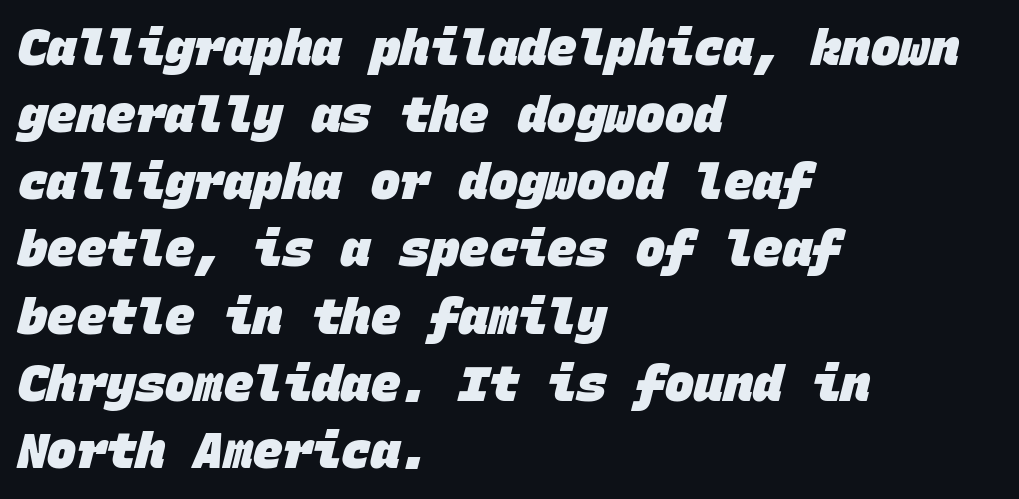
Q: Is the text bold? A: Yes.
Q: Is the typeface a serif or a sans-serif typeface? A: Sans-serif.
Q: Is the text underlined? A: No.
Q: How is the paragraph aligned? A: Left-aligned.
Q: Is the spacing between letters normal or unusually wide? A: Normal.
Q: Is the spacing between lines tight, normal or loose? A: Normal.
Q: Width (condensed, normal, or wide)? A: Normal.
Q: Stroke contrast? A: Low.
Q: x-height? A: Large.
Q: Monospaced? A: Yes.
